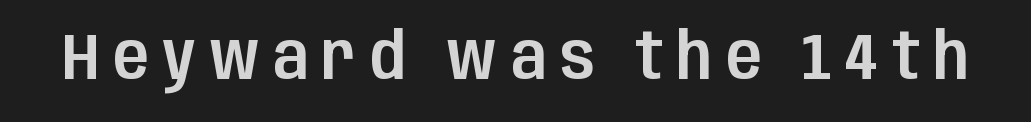
{"serif": "no", "italic": "no", "width": "condensed", "stroke_contrast": "low", "x_height": "large", "monospaced": "no", "underline": "no", "letter_spacing": "wide", "letter_spacing_em": 0.21, "glyph_px": 65}
